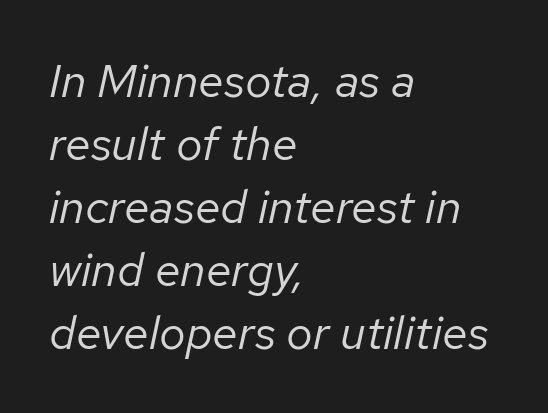
The gap between lines stays unmarked. Yep, that's italic — everything's leaning. Whoever set this chose a conventional vertical rhythm. Is this a heavy cut? Hardly; it is regular or lighter. The gaps between neighbouring characters are ordinary and unremarkable.
